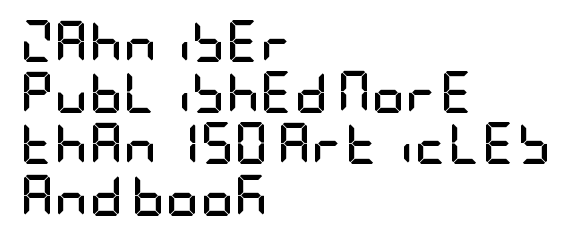
The line texture is even and compact thanks to regular tracking. Students, this is bold: see how much ink each stroke carries. Rule under the text: the space is simply empty. The setting favours the left margin, as ordinary paragraphs usually do.
